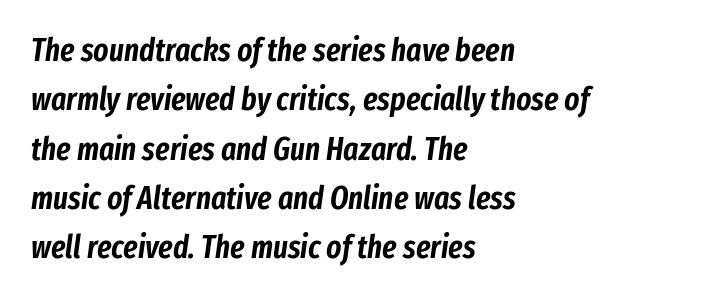
The image shows 32 px condensed type, italic (leaning right); set left-aligned, normal line spacing (1.54x), normal letter spacing, not underlined; low stroke contrast and a medium x-height.
